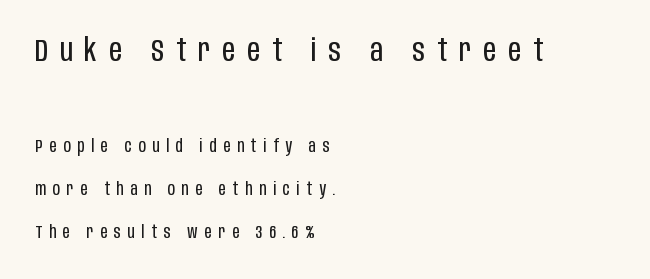
The image shows 32 px regular-weight, condensed sans-serif type, upright; set left-aligned, loose line spacing (2.39x), unusually wide letter spacing (+0.37 em), not underlined; the first (top) block is 1.78x larger; low stroke contrast and a large x-height.
